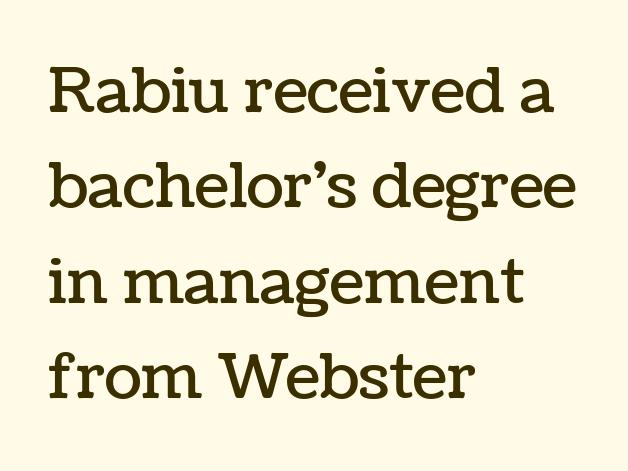
Q: Is the text italic (slanted)? A: No, it is upright.
Q: Is the text underlined? A: No.
Q: How is the paragraph aligned? A: Left-aligned.
Q: Is the spacing between letters normal or unusually wide? A: Normal.
Q: Is the spacing between lines tight, normal or loose? A: Normal.
Q: Width (condensed, normal, or wide)? A: Normal.
Q: Stroke contrast? A: Low.
Q: x-height? A: Medium.
Q: Monospaced? A: No.
